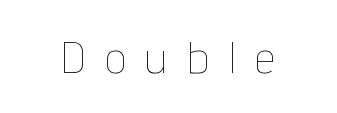
The passage shown is typed in a proportional face where columns would drift. The foot of each line stays bare and open. The letters stand upright; this is a roman face. In terms of letterspacing, this is a distinctly airy, spread setting. Vertical stems look standard width or narrower in stroke.
